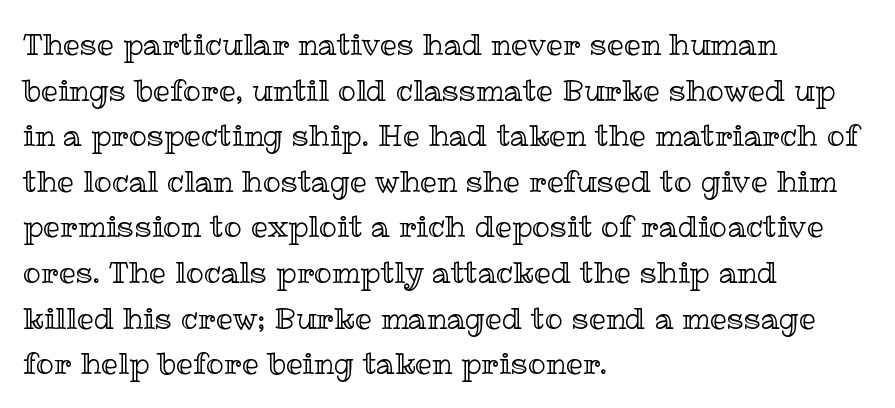
The image shows 30 px text type, upright; set left-aligned, normal line spacing (1.52x), normal letter spacing, not underlined; a medium x-height.
